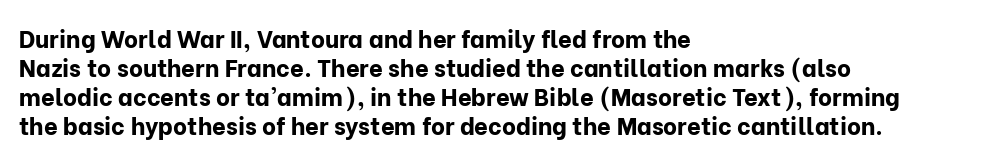
The image shows 24 px bold type, upright; set left-aligned, line spacing 1.21x, normal letter spacing, not underlined.
